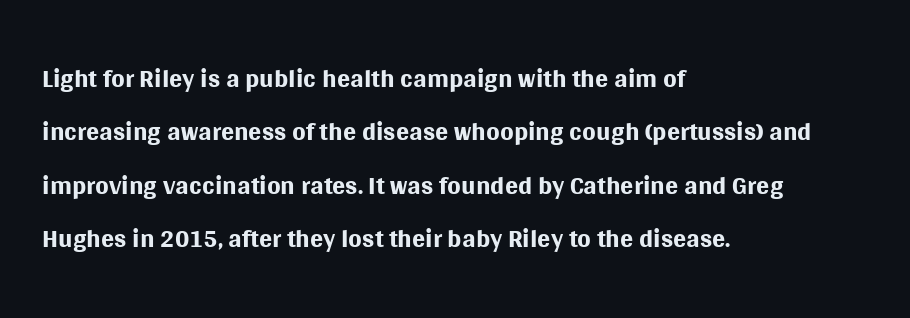
The image shows 39 px regular-weight sans-serif type, upright; set left-aligned, normal line spacing (1.37x), normal letter spacing, not underlined; medium stroke contrast and a large x-height.
